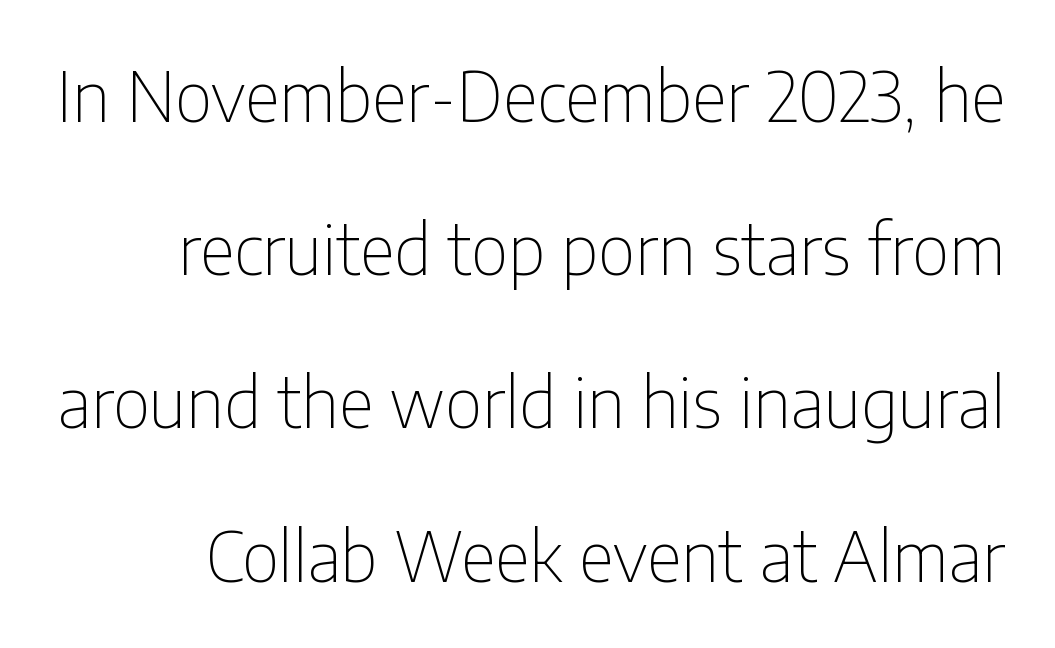
Q: Is the text bold? A: No.
Q: Is the text italic (slanted)? A: No, it is upright.
Q: Is the typeface a serif or a sans-serif typeface? A: Sans-serif.
Q: Is the text underlined? A: No.
Q: Is the spacing between letters normal or unusually wide? A: Normal.
Q: Is the spacing between lines tight, normal or loose? A: Loose.
Q: Width (condensed, normal, or wide)? A: Condensed.
Q: Stroke contrast? A: Low.
Q: x-height? A: Medium.
Q: Monospaced? A: No.
